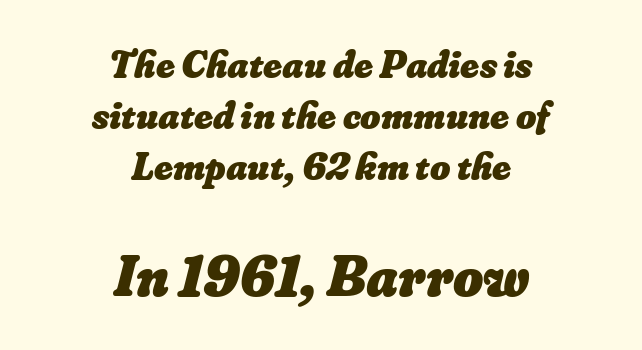
Q: Is the text bold? A: Yes.
Q: Is the text underlined? A: No.
Q: How is the paragraph aligned? A: Centered.
Q: Is the spacing between letters normal or unusually wide? A: Normal.
Q: Is the spacing between lines tight, normal or loose? A: Normal.
Q: Which block of text is set in a larger size, the first (top) or the second (bottom)? A: The second (bottom) one.
Q: Width (condensed, normal, or wide)? A: Normal.
Q: Stroke contrast? A: Low.
Q: x-height? A: Small.
Q: Monospaced? A: No.
